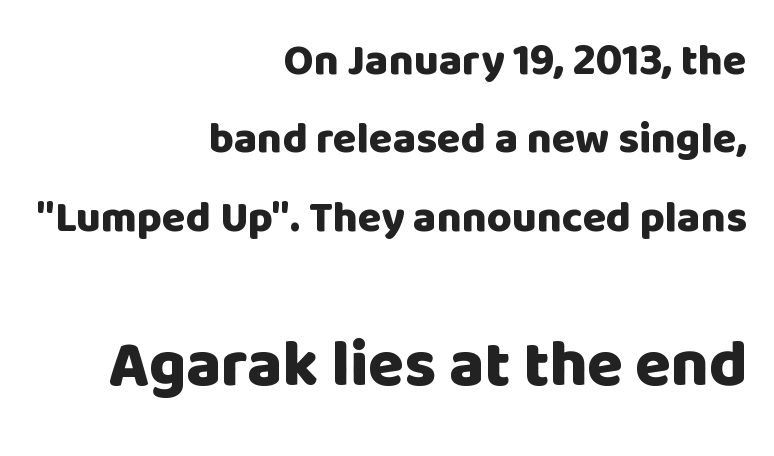
Standard letterfit; no display-style spreading of the glyphs. The glyphs have the mass of a bold cut. These lines are composed in type without serifs. The rendering uses natural spacing where letterforms have individual widths.
